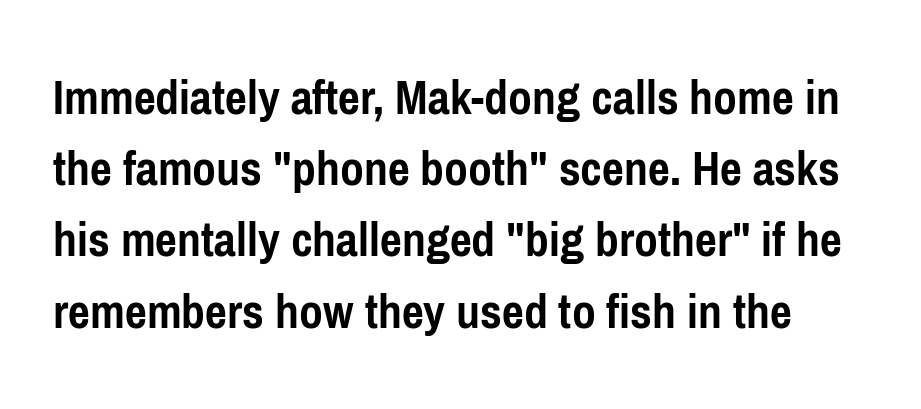
Q: Is the text bold? A: Yes.
Q: Is the text italic (slanted)? A: No, it is upright.
Q: Is the typeface a serif or a sans-serif typeface? A: Sans-serif.
Q: Is the text underlined? A: No.
Q: Is the spacing between letters normal or unusually wide? A: Normal.
Q: Is the spacing between lines tight, normal or loose? A: Normal.
Q: Width (condensed, normal, or wide)? A: Condensed.
Q: Stroke contrast? A: Low.
Q: x-height? A: Medium.
Q: Monospaced? A: No.
